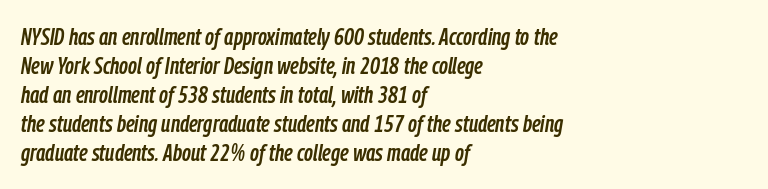
The specimen omits any rule beneath the text block's lines. Visually the block forms a straight wall on the left and a jagged coastline on the right. The text carries the slant typical of an italic or oblique font. The rendering keeps characters at their native spacing.
